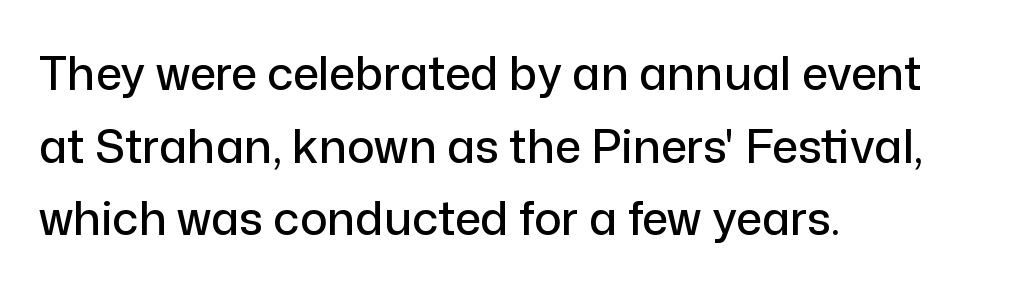
Q: Is the text italic (slanted)? A: No, it is upright.
Q: Is the typeface a serif or a sans-serif typeface? A: Sans-serif.
Q: Is the text underlined? A: No.
Q: How is the paragraph aligned? A: Left-aligned.
Q: Is the spacing between letters normal or unusually wide? A: Normal.
Q: Is the spacing between lines tight, normal or loose? A: Normal.
Q: Width (condensed, normal, or wide)? A: Normal.
Q: Stroke contrast? A: Low.
Q: x-height? A: Medium.
Q: Monospaced? A: No.
